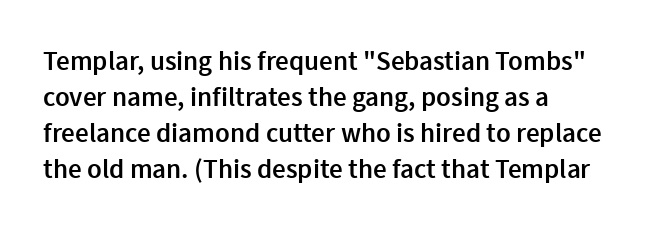
{"italic": "no", "bold": "semi", "underline": "no", "align": "left", "line_spacing": "normal", "line_spacing_ratio": 1.33, "letter_spacing": "normal", "letter_spacing_em": 0.0, "glyph_px": 27}
